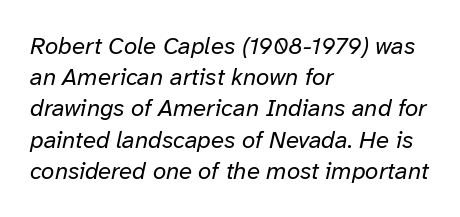
Q: Is the text bold? A: No.
Q: Is the text italic (slanted)? A: Yes, it leans right by about 12 degrees.
Q: Is the text underlined? A: No.
Q: How is the paragraph aligned? A: Left-aligned.
Q: Is the spacing between letters normal or unusually wide? A: Normal.
Q: Is the spacing between lines tight, normal or loose? A: Normal.
